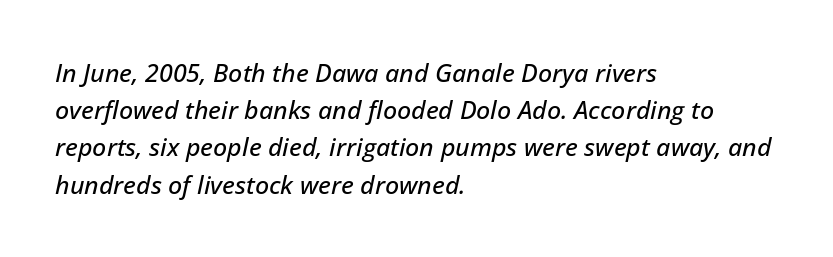
The image shows 25 px text type, italic (leaning right); set left-aligned, normal line spacing (1.49x), normal letter spacing, not underlined.
